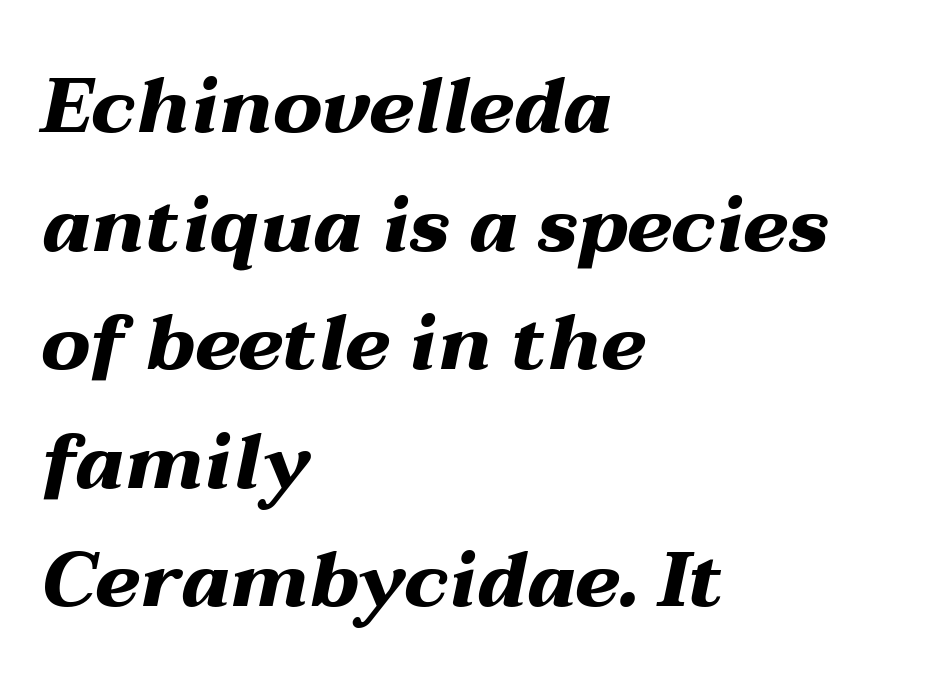
Note the varied advance widths — an 'i' is clearly narrower than an 'm'. Baseline-to-baseline distance is the conventional proportion of letter height. Thick stems and heavy bowls — unmistakably bold. Anything drawn beneath the words? Only blank space. Caption: multi-line text, flush left, ragged right. An italicized treatment has been applied to the whole sample.
